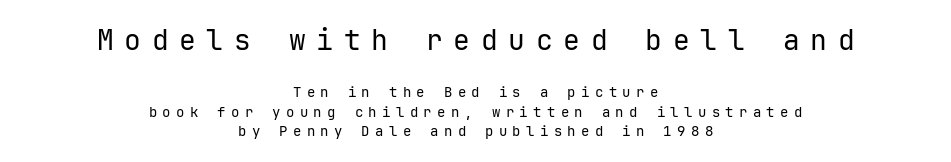
Posture: upright roman. Look at the glyph heights: the upper group is clearly the bigger setting. Unmarked baselines from the first word to the last. Here the glyphs are tracked loosely, breaking word shapes into spaced letters.
